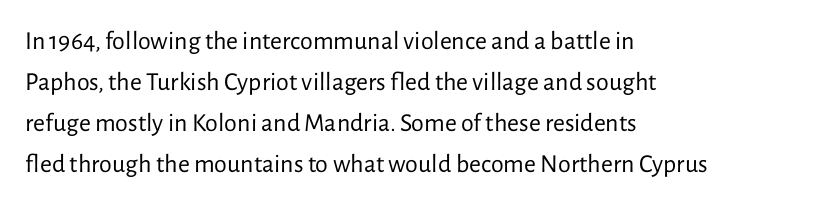
The image shows 26 px text type, upright; set left-aligned, normal line spacing (1.58x), normal letter spacing, not underlined.
